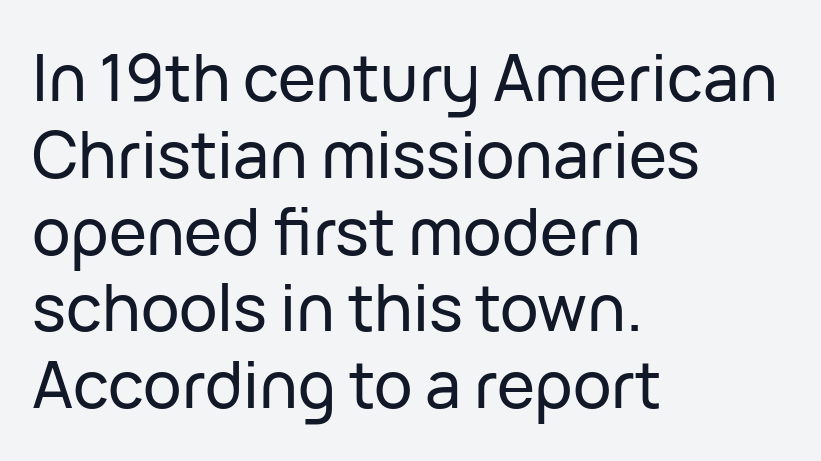
{"serif": "no", "italic": "no", "width": "normal", "stroke_contrast": "low", "x_height": "medium", "monospaced": "no", "underline": "no", "align": "left", "line_spacing_ratio": 1.2, "letter_spacing": "normal", "letter_spacing_em": 0.0, "glyph_px": 64}
